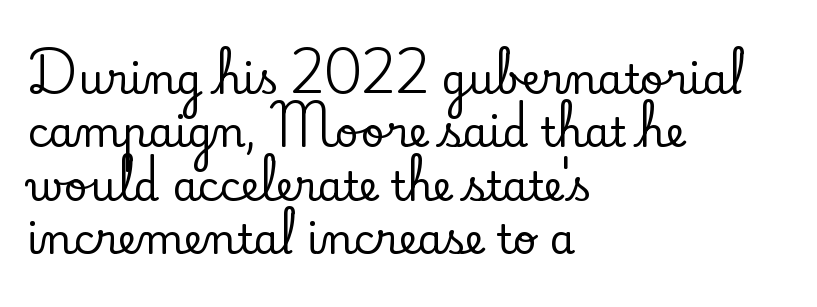
The specimen omits any rule beneath the text block's lines. The rendering uses natural spacing where letterforms have individual widths. Does the type have serifs? Yes, each stem ends in a small foot. Where is the straight margin? On the left. The lettering stays uniformly vertical, giving the passage a roman look.
